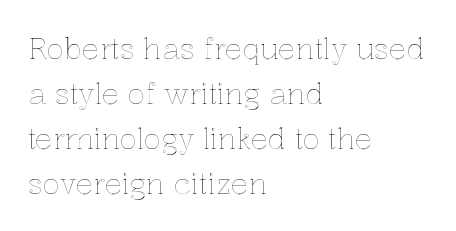
{"italic": "no", "width": "normal", "x_height": "medium", "monospaced": "no", "underline": "no", "align": "left", "line_spacing": "normal", "line_spacing_ratio": 1.55, "letter_spacing": "normal", "letter_spacing_em": 0.0, "glyph_px": 29}
